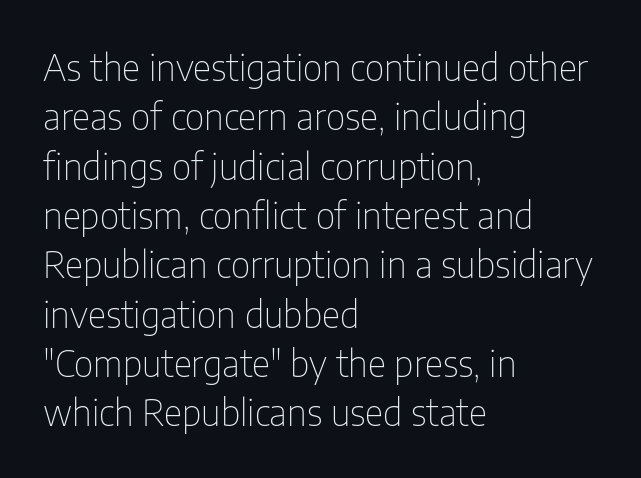
The image shows 36 px thin, condensed sans-serif type, upright; set left-aligned, normal line spacing (1.37x), normal letter spacing, not underlined; low stroke contrast and a medium x-height.
